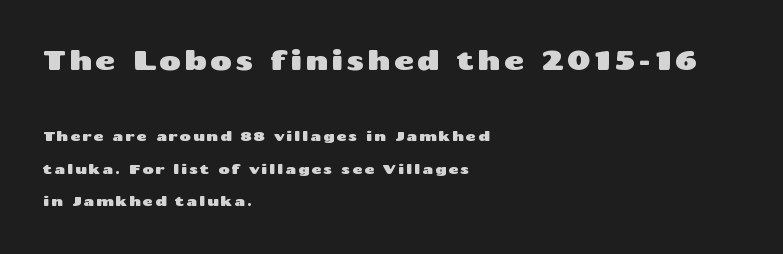
The image shows 27 px text type, upright; set left-aligned, loose line spacing (2.32x), not underlined; the first (top) block is 1.93x larger.
